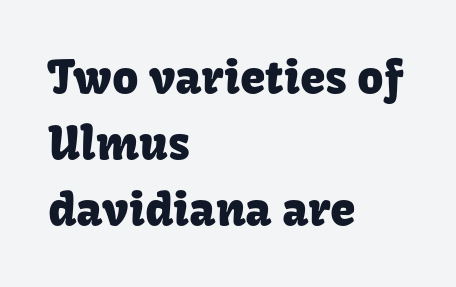
The block of text has a typical density, with ordinary space between rows. No italicization has been applied; the sample stays upright. The passage shown is typeset with a sans-serif family. Line beginnings align vertically; line endings do not. Students, note that the glyphs here touch the page at normal intervals. The space beneath each line is pristine and unruled.
